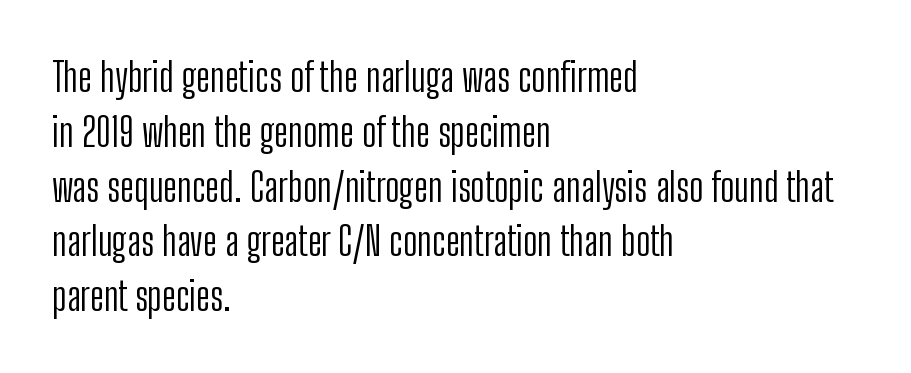
The image shows 40 px light, condensed sans-serif type, upright; set left-aligned, normal line spacing (1.37x), normal letter spacing, not underlined; low stroke contrast and a medium x-height.
